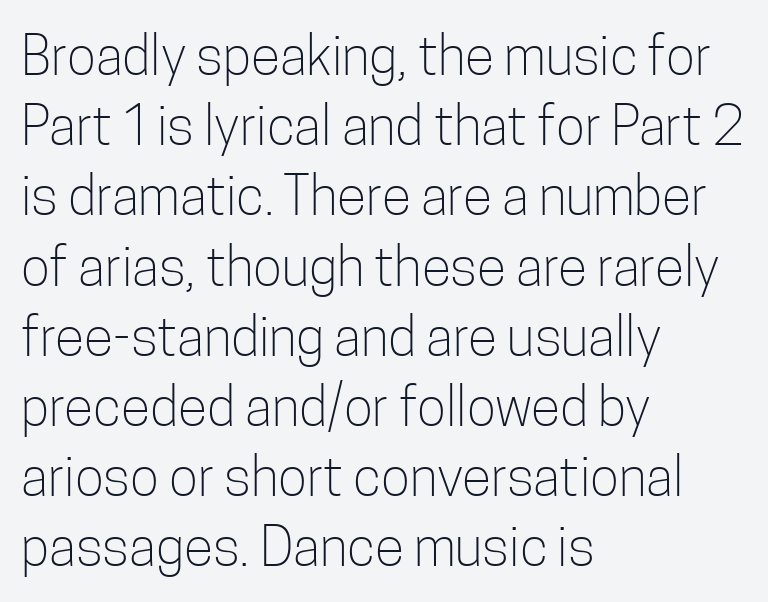
You could not count columns in this text — the font is proportionally spaced. No italicization has been applied; the sample stays upright. Each word holds together tightly as a unit, with standard inter-letter gaps. This rendering employs a face without finishing strokes, i.e., a sans-serif. The font sits on the lighter half of the weight spectrum, regular included. This block has exactly the height ordinary leading produces.
